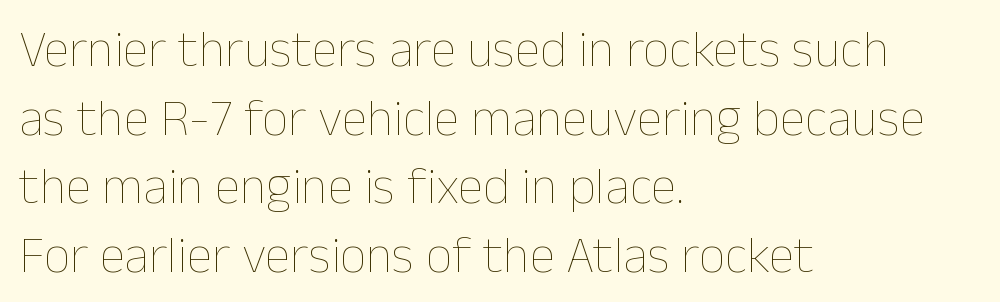
Is there any slant? The stems are plumb. The paragraph shown leans on its left margin. Honestly, the row spacing looks completely unremarkable. Descenders hang freely into open space. Nothing heavy about these letters — not bold at all.
